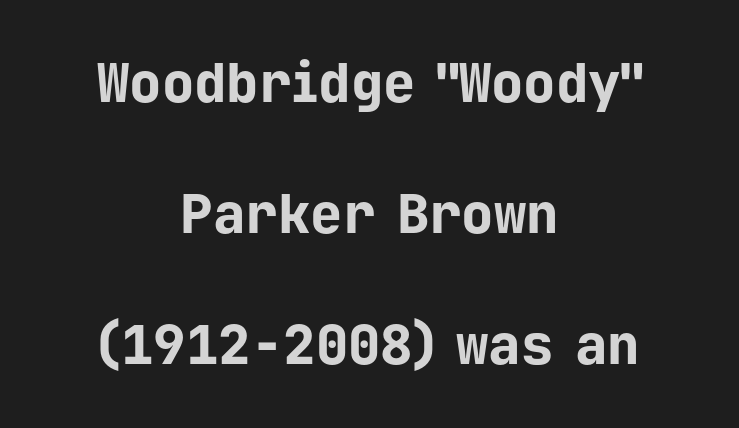
Q: Is the text bold? A: Yes.
Q: Is the text italic (slanted)? A: No, it is upright.
Q: Is the typeface a serif or a sans-serif typeface? A: Sans-serif.
Q: Is the text underlined? A: No.
Q: How is the paragraph aligned? A: Centered.
Q: Is the spacing between letters normal or unusually wide? A: Normal.
Q: Is the spacing between lines tight, normal or loose? A: Loose.
Q: Width (condensed, normal, or wide)? A: Normal.
Q: Stroke contrast? A: Low.
Q: x-height? A: Medium.
Q: Monospaced? A: Yes.
